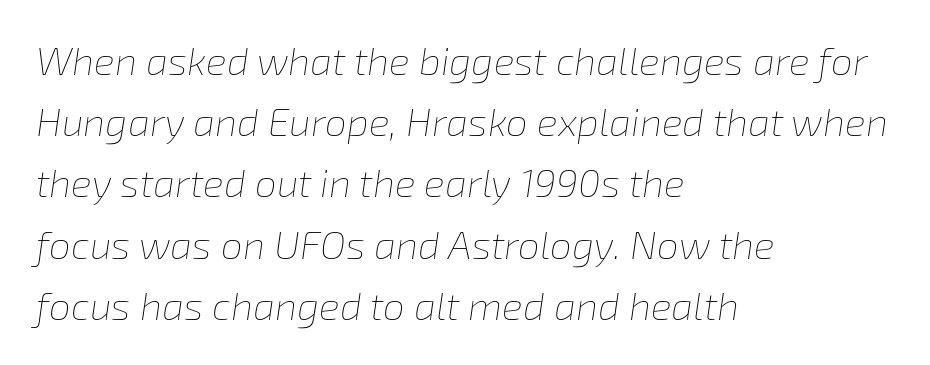
{"italic": "yes", "lean": "right", "slant_degrees": 8, "bold": "no", "weight": "thin", "width": "normal", "stroke_contrast": "low", "x_height": "medium", "monospaced": "no", "underline": "no", "align": "left", "line_spacing": "normal", "line_spacing_ratio": 1.57, "letter_spacing": "normal", "letter_spacing_em": 0.0, "glyph_px": 39}
